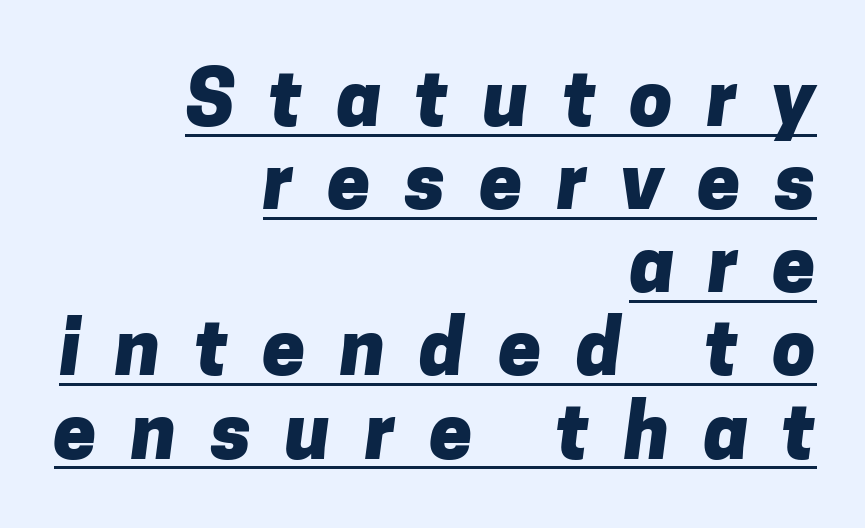
This block would grow much taller if given ordinary leading; it's compressed now. Has an underline been added? It has. In terms of letterform style, serifs are entirely absent. Each letter keeps its own natural width here, so spacing adapts to shape. Display-style spreading of the glyphs; the letterfit is very open.
